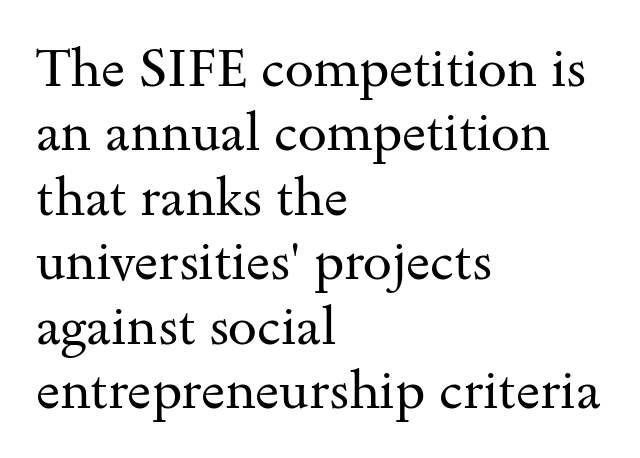
Q: Is the text bold? A: No.
Q: Is the text italic (slanted)? A: No, it is upright.
Q: Is the typeface a serif or a sans-serif typeface? A: Serif.
Q: Is the text underlined? A: No.
Q: How is the paragraph aligned? A: Left-aligned.
Q: Is the spacing between letters normal or unusually wide? A: Normal.
Q: Width (condensed, normal, or wide)? A: Wide.
Q: Stroke contrast? A: Medium.
Q: x-height? A: Small.
Q: Monospaced? A: No.
